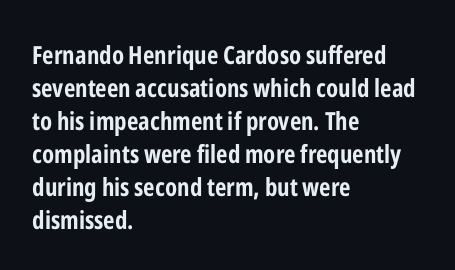
{"italic": "no", "bold": "yes", "underline": "no", "align": "left", "line_spacing": "normal", "line_spacing_ratio": 1.32, "letter_spacing": "normal", "letter_spacing_em": 0.0, "glyph_px": 25}
